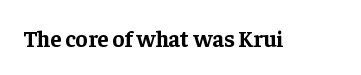
The image shows 23 px bold type, upright; set normal letter spacing, not underlined.
